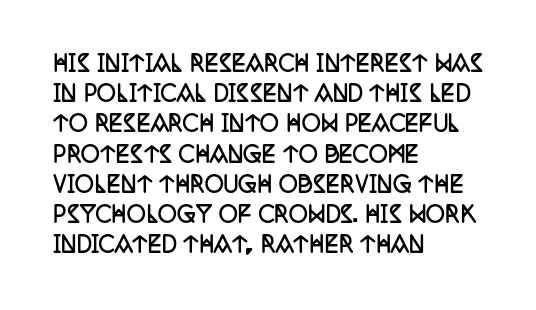
Emphasis by weight is at full strength: bold. Compared with typical body copy, the letter spacing here is the same. The passage shown is not underscored anywhere. Each new line begins a customary step beneath the previous one.
